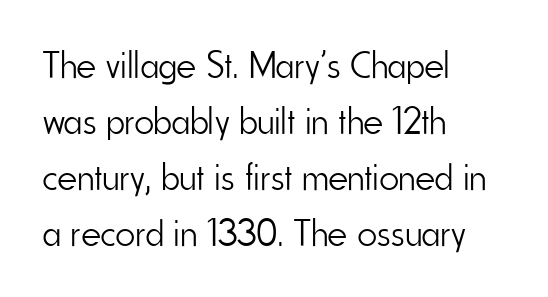
Q: Is the text bold? A: No.
Q: Is the text italic (slanted)? A: No, it is upright.
Q: Is the typeface a serif or a sans-serif typeface? A: Sans-serif.
Q: Is the text underlined? A: No.
Q: How is the paragraph aligned? A: Left-aligned.
Q: Is the spacing between letters normal or unusually wide? A: Normal.
Q: Is the spacing between lines tight, normal or loose? A: Normal.
Q: Width (condensed, normal, or wide)? A: Condensed.
Q: Stroke contrast? A: Low.
Q: x-height? A: Small.
Q: Monospaced? A: No.
